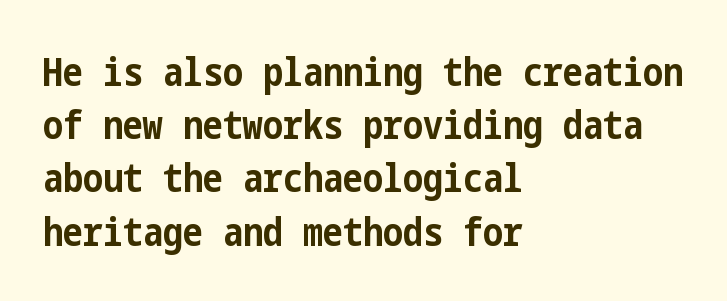
If you measured baseline to baseline, you'd find a middling distance. Type style note: lacks serifs. The characters look thick and weighty, a clear bold. Ordinary non-slanted type is in use.
